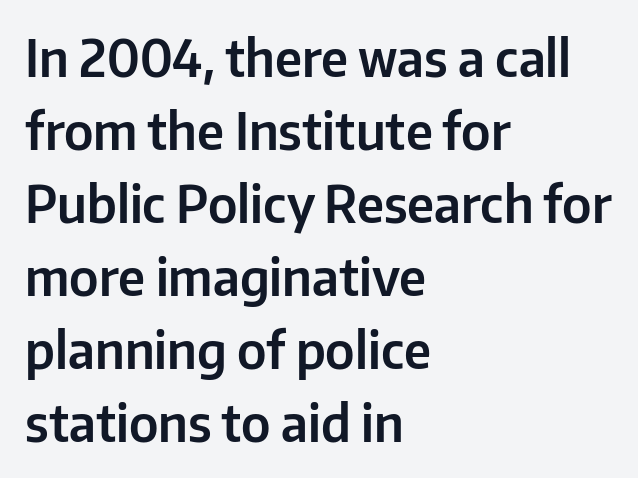
{"serif": "no", "italic": "no", "width": "normal", "stroke_contrast": "low", "x_height": "medium", "monospaced": "no", "underline": "no", "align": "left", "line_spacing": "normal", "line_spacing_ratio": 1.46, "letter_spacing": "normal", "letter_spacing_em": 0.0, "glyph_px": 50}
